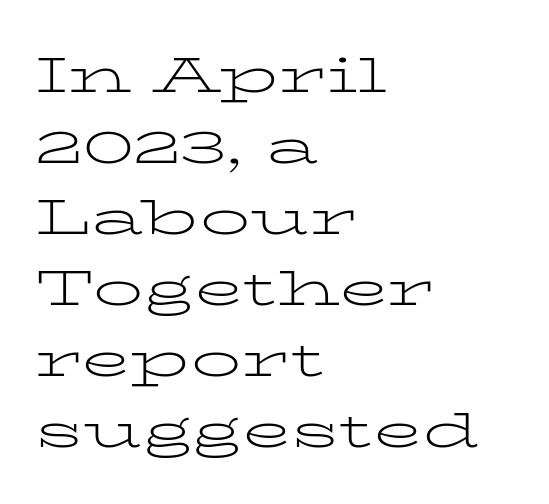
{"serif": "yes", "italic": "no", "bold": "no", "weight": "light", "width": "wide", "stroke_contrast": "low", "x_height": "medium", "monospaced": "no", "underline": "no", "align": "left", "line_spacing": "normal", "line_spacing_ratio": 1.42, "letter_spacing": "normal", "letter_spacing_em": 0.0, "glyph_px": 50}
